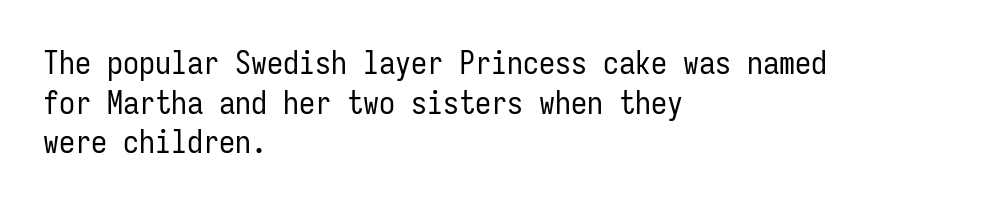
Q: Is the text bold? A: No.
Q: Is the text italic (slanted)? A: No, it is upright.
Q: Is the typeface a serif or a sans-serif typeface? A: Sans-serif.
Q: Is the text underlined? A: No.
Q: How is the paragraph aligned? A: Left-aligned.
Q: Is the spacing between letters normal or unusually wide? A: Normal.
Q: Width (condensed, normal, or wide)? A: Condensed.
Q: Stroke contrast? A: Low.
Q: x-height? A: Medium.
Q: Monospaced? A: Yes.
